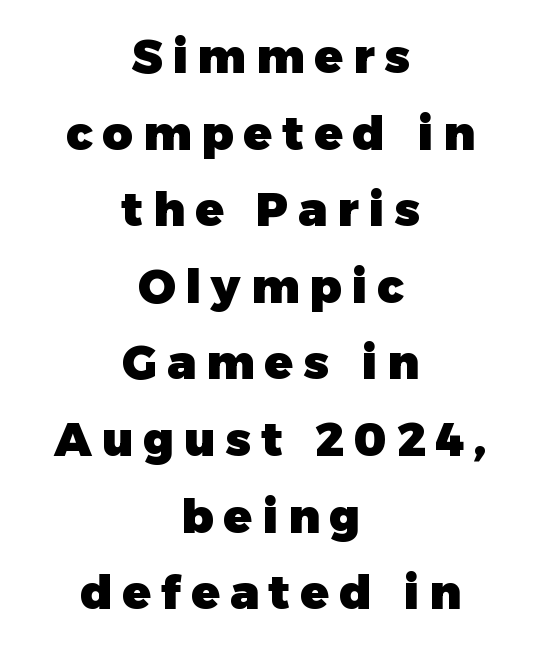
Q: Is the text bold? A: Yes.
Q: Is the text italic (slanted)? A: No, it is upright.
Q: Is the typeface a serif or a sans-serif typeface? A: Sans-serif.
Q: Is the text underlined? A: No.
Q: How is the paragraph aligned? A: Centered.
Q: Is the spacing between letters normal or unusually wide? A: Unusually wide.
Q: Is the spacing between lines tight, normal or loose? A: Normal.
Q: Width (condensed, normal, or wide)? A: Normal.
Q: Stroke contrast? A: Low.
Q: x-height? A: Medium.
Q: Monospaced? A: No.
